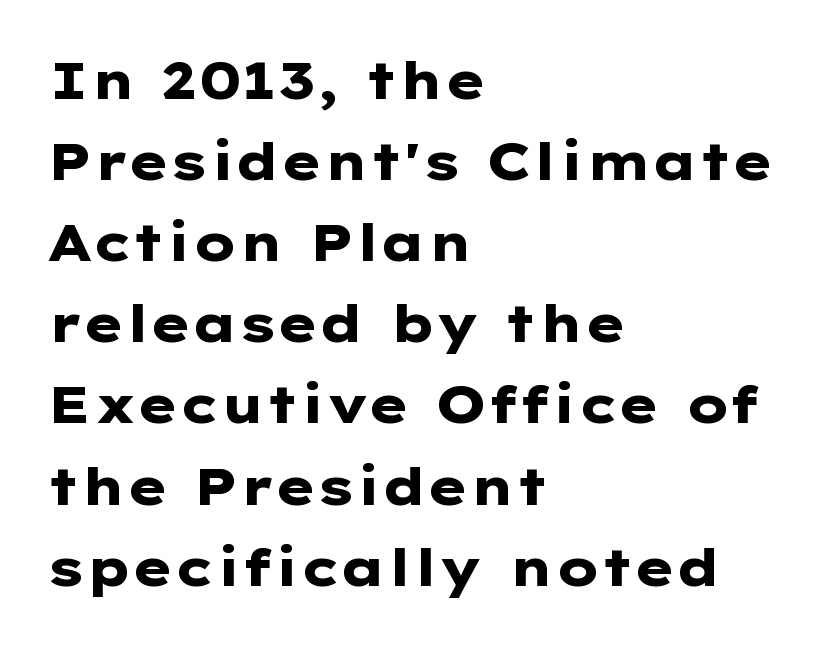
{"serif": "no", "italic": "no", "bold": "yes", "weight": "heavy", "width": "wide", "stroke_contrast": "low", "x_height": "medium", "monospaced": "no", "underline": "no", "align": "left", "line_spacing": "normal", "line_spacing_ratio": 1.56, "letter_spacing": "normal", "letter_spacing_em": 0.0, "glyph_px": 52}
